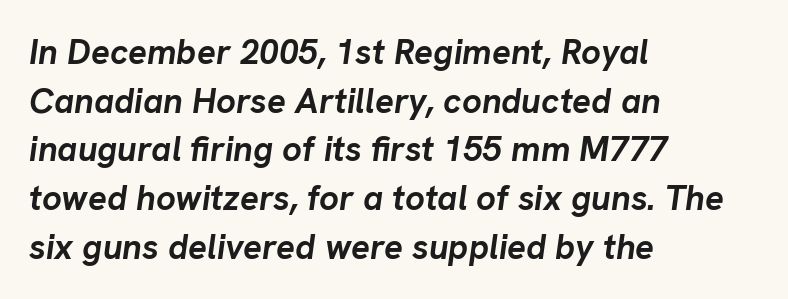
The image shows 35 px semibold type, italic (leaning right); set left-aligned, normal line spacing (1.39x), normal letter spacing, not underlined; low stroke contrast and a medium x-height.
